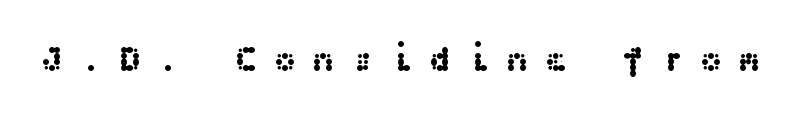
Grotesque or geometric, the face here clearly has no serifs. The gap between lines stays unmarked. Glyph-to-glyph distance is far greater than everyday printed text. Rendered with straight, roman letterforms.
